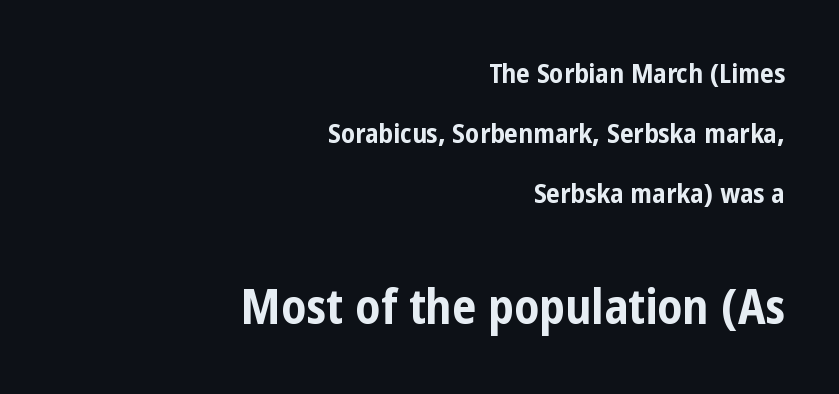
Plain, unruled lines of type. Its strokes are broad and dark, the hallmark of bold type. The rendering keeps characters at their native spacing. Posture: straight, roman, zero tilt. Where is the straight margin? On the right. Here the designer chose a conventional face with non-uniform glyph widths.
